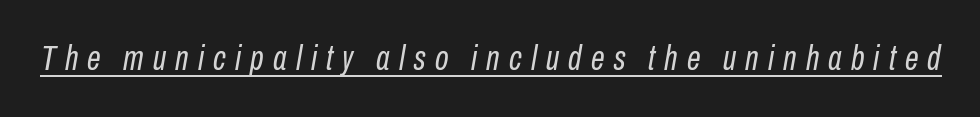
How are the letters spaced? Widely, with obvious added tracking. Has an underline been added? It has. Observe the lean: these are italic letterforms. Heaviness? Minimal to ordinary, like unemphasized prose.
